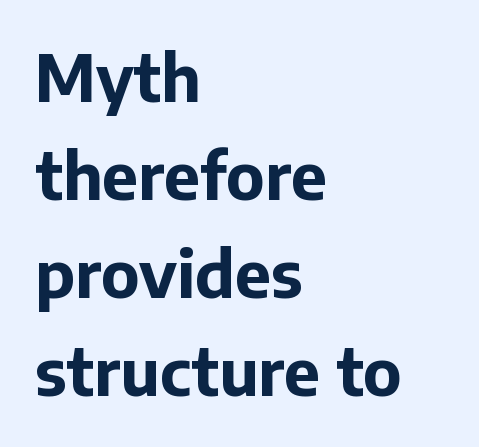
The image shows 65 px bold sans-serif type, upright; set left-aligned, normal line spacing (1.51x), normal letter spacing, not underlined; low stroke contrast and a medium x-height.
